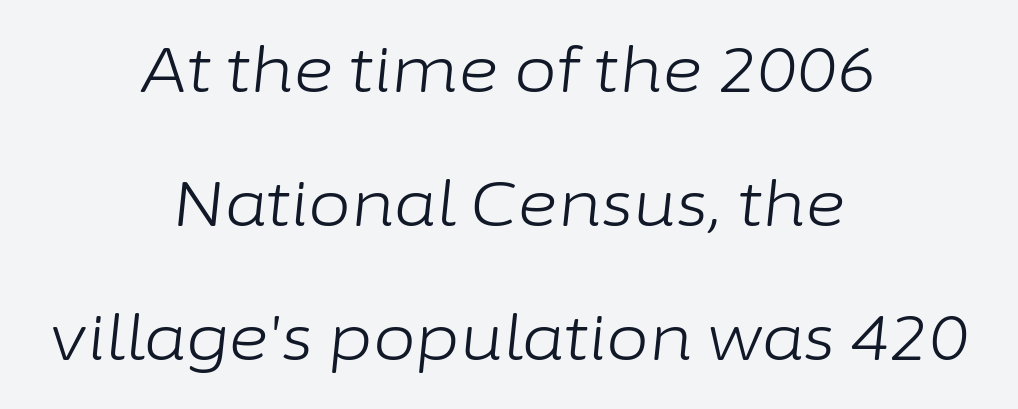
Heft: none added — not bold. These lines are centered, leaving both edges ragged. Notice how the stems are inclined rather than vertical — that's the hallmark of italics. The designer dialed line spacing up above the default. The space beneath each line is pristine and unruled.
